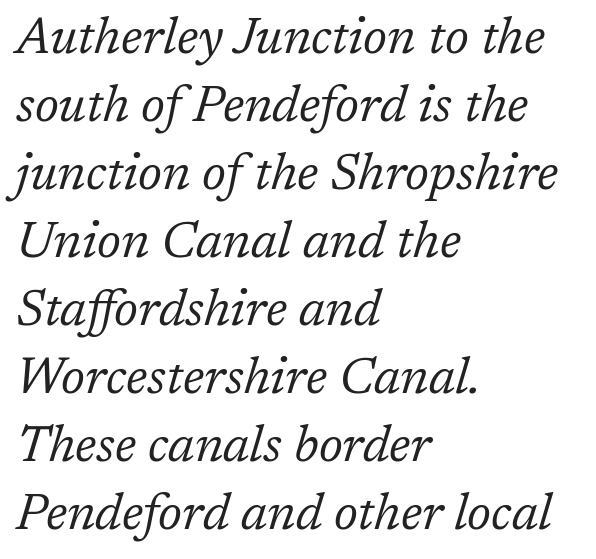
The image shows 50 px regular-weight serif type, italic (leaning right); set left-aligned, normal line spacing (1.36x), normal letter spacing, not underlined; low stroke contrast and a medium x-height.
